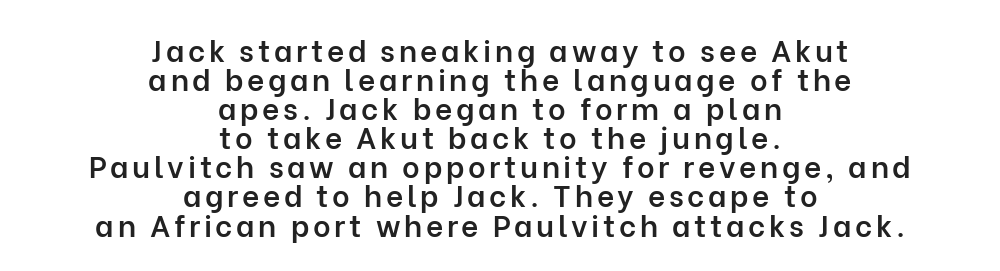
Q: Is the text bold? A: Semi-bold.
Q: Is the text italic (slanted)? A: No, it is upright.
Q: Is the typeface a serif or a sans-serif typeface? A: Sans-serif.
Q: Is the text underlined? A: No.
Q: How is the paragraph aligned? A: Centered.
Q: Is the spacing between lines tight, normal or loose? A: Tight.
Q: Width (condensed, normal, or wide)? A: Normal.
Q: Stroke contrast? A: Low.
Q: x-height? A: Medium.
Q: Monospaced? A: No.
